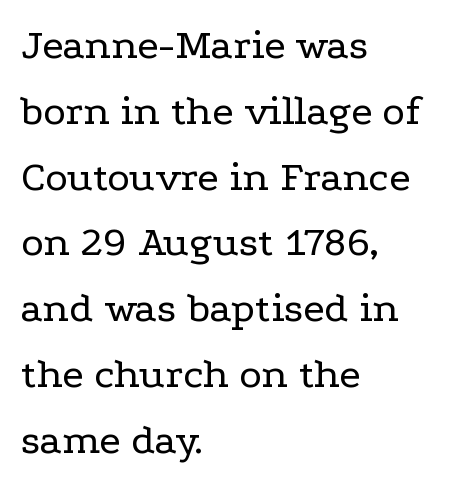
Q: Is the text bold? A: No.
Q: Is the text italic (slanted)? A: No, it is upright.
Q: Is the typeface a serif or a sans-serif typeface? A: Serif.
Q: Is the text underlined? A: No.
Q: How is the paragraph aligned? A: Left-aligned.
Q: Is the spacing between letters normal or unusually wide? A: Normal.
Q: Is the spacing between lines tight, normal or loose? A: Normal.
Q: Width (condensed, normal, or wide)? A: Wide.
Q: Stroke contrast? A: Low.
Q: x-height? A: Medium.
Q: Monospaced? A: No.
